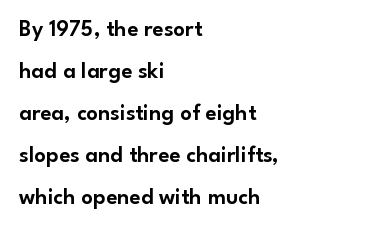
{"italic": "no", "underline": "no", "align": "left", "line_spacing_ratio": 1.83, "letter_spacing": "normal", "letter_spacing_em": 0.0, "glyph_px": 23}
